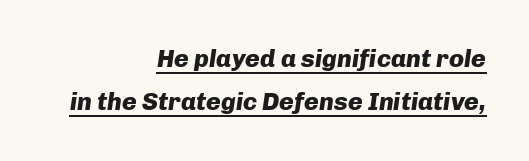
The passage shown is emphatically bold. Honestly, the letter spacing is just normal — you wouldn't notice it. In designer terms, the underline attribute is active on this setting. The passage shown leans; its letterforms are oblique.
